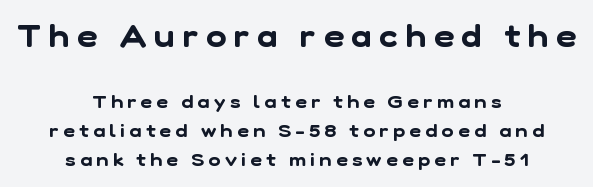
The glyphs in this specimen are sans serif. The text block is weighted toward neither margin, spreading evenly from the middle. Letter spacing: wide. Size hierarchy here favors the leading block over the trailing one. Check under the words: just untouched page. This block has exactly the height ordinary leading produces.
